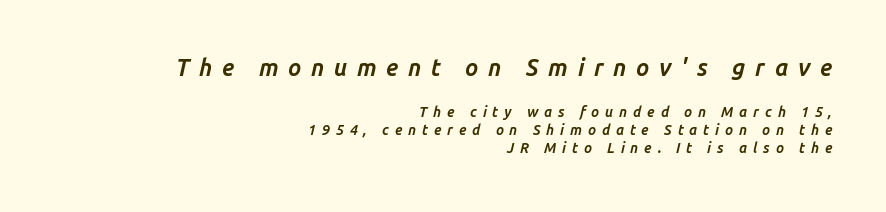
The image shows 23 px bold type, italic (leaning right); set right-aligned, normal line spacing (1.31x), unusually wide letter spacing (+0.42 em), not underlined; the first (top) block is 1.64x larger.
